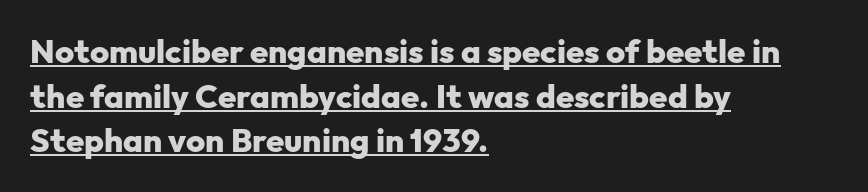
Q: Is the text bold? A: Yes.
Q: Is the text italic (slanted)? A: No, it is upright.
Q: Is the typeface a serif or a sans-serif typeface? A: Sans-serif.
Q: Is the text underlined? A: Yes.
Q: How is the paragraph aligned? A: Left-aligned.
Q: Is the spacing between letters normal or unusually wide? A: Normal.
Q: Is the spacing between lines tight, normal or loose? A: Normal.
Q: Width (condensed, normal, or wide)? A: Normal.
Q: Stroke contrast? A: Low.
Q: x-height? A: Medium.
Q: Monospaced? A: No.
